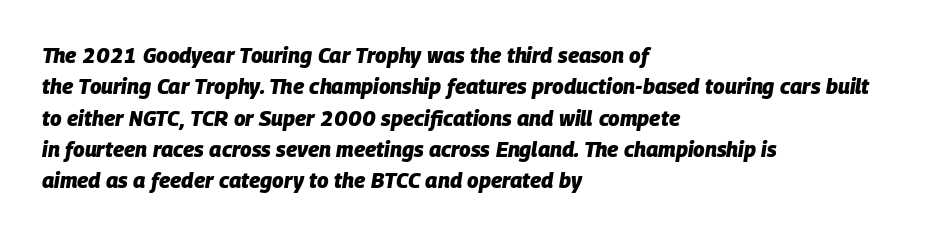
{"italic": "yes", "lean": "right", "slant_degrees": 9, "bold": "yes", "underline": "no", "align": "left", "line_spacing": "normal", "line_spacing_ratio": 1.49, "letter_spacing": "normal", "letter_spacing_em": 0.0, "glyph_px": 21}
